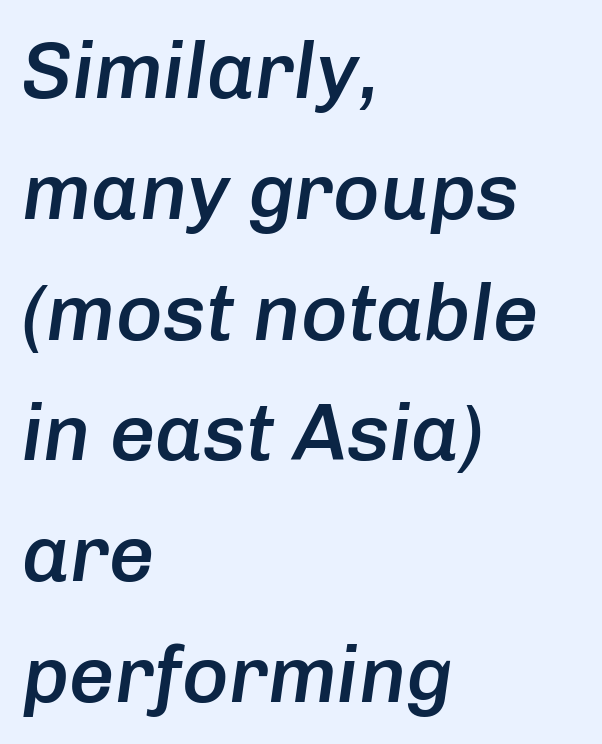
{"italic": "yes", "lean": "right", "slant_degrees": 8, "bold": "semi", "weight": "semibold", "width": "normal", "stroke_contrast": "low", "x_height": "medium", "monospaced": "no", "underline": "no", "align": "left", "line_spacing": "normal", "line_spacing_ratio": 1.51, "letter_spacing": "normal", "letter_spacing_em": 0.0, "glyph_px": 80}
